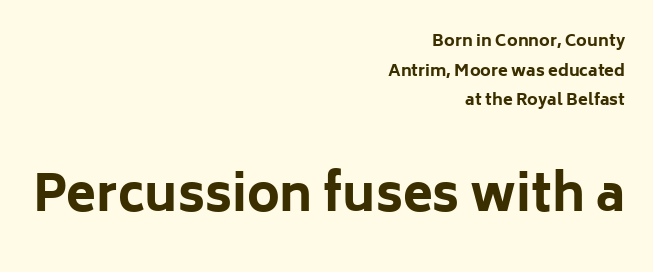
The ragged edge is on the left, which tells us the setting is flush right. Is this a fixed-width face? No — the glyphs have proportional, varying widths. Posture: straight, roman, zero tilt. Compare the two chunks: the lower has the greater cap height. The gaps between neighbouring characters are ordinary and unremarkable. The space directly below the letters is spotless.
